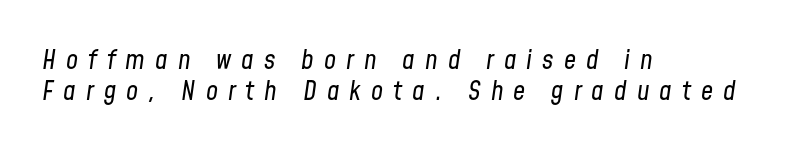
Q: Is the text bold? A: No.
Q: Is the text italic (slanted)? A: Yes, it leans right by about 8 degrees.
Q: Is the text underlined? A: No.
Q: How is the paragraph aligned? A: Left-aligned.
Q: Is the spacing between letters normal or unusually wide? A: Unusually wide.
Q: Is the spacing between lines tight, normal or loose? A: Tight.
